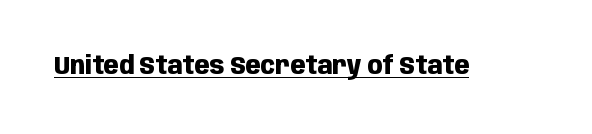
{"italic": "no", "bold": "yes", "underline": "yes", "letter_spacing": "normal", "letter_spacing_em": 0.0, "glyph_px": 25}
